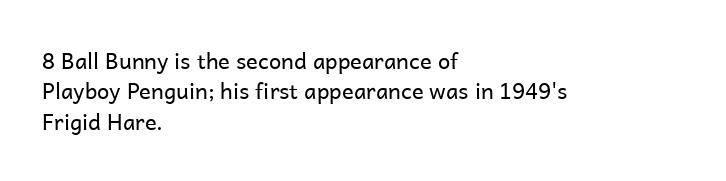
Q: Is the text bold? A: No.
Q: Is the text italic (slanted)? A: No, it is upright.
Q: Is the text underlined? A: No.
Q: How is the paragraph aligned? A: Left-aligned.
Q: Is the spacing between letters normal or unusually wide? A: Normal.
Q: Is the spacing between lines tight, normal or loose? A: Normal.
